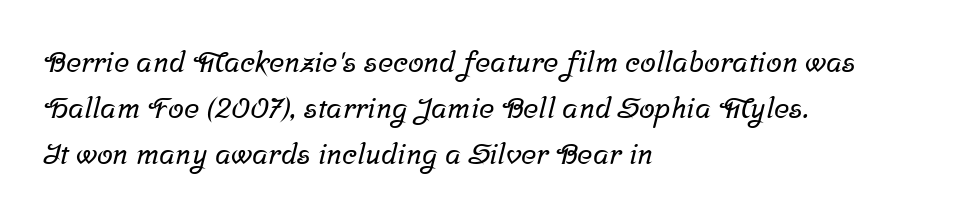
The image shows 29 px text type; set left-aligned, normal line spacing (1.58x), normal letter spacing, not underlined; low stroke contrast and a medium x-height.
